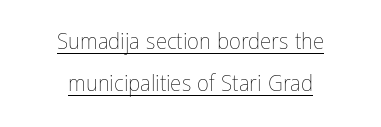
The image shows 23 px text type, upright; set centered, line spacing 1.84x, normal letter spacing, underlined.
